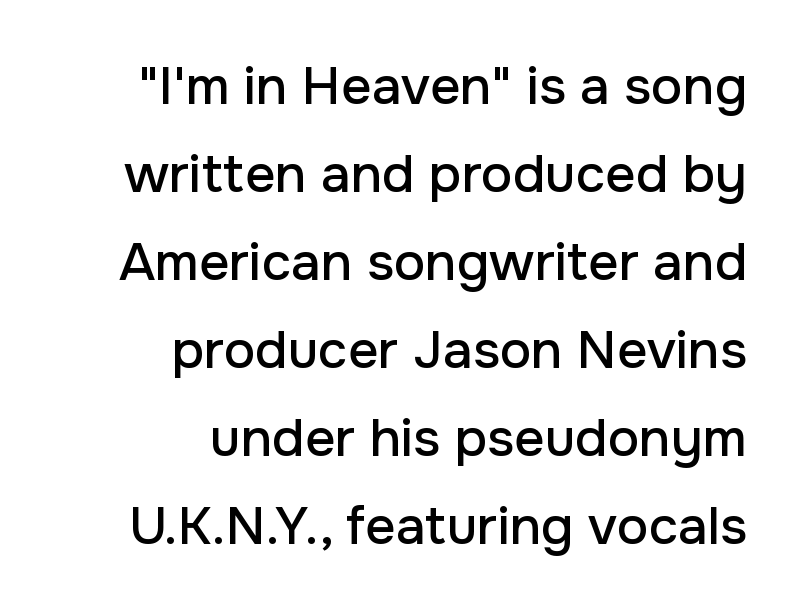
The foot of each line stays bare and open. The vertical gap from one line to the next is medium. These lines were composed using upright roman letters. This sample uses plain, unmodified letter spacing.
